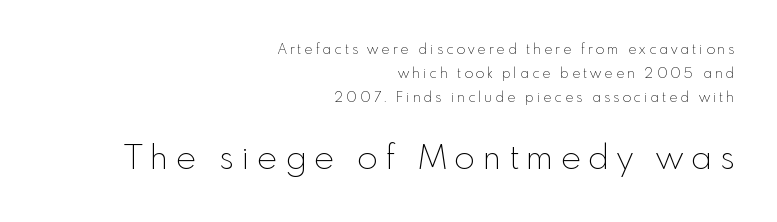
Q: Is the text bold? A: No.
Q: Is the text italic (slanted)? A: No, it is upright.
Q: Is the typeface a serif or a sans-serif typeface? A: Sans-serif.
Q: Is the text underlined? A: No.
Q: How is the paragraph aligned? A: Right-aligned.
Q: Is the spacing between letters normal or unusually wide? A: Unusually wide.
Q: Which block of text is set in a larger size, the first (top) or the second (bottom)? A: The second (bottom) one.
Q: Width (condensed, normal, or wide)? A: Normal.
Q: x-height? A: Small.
Q: Monospaced? A: No.
